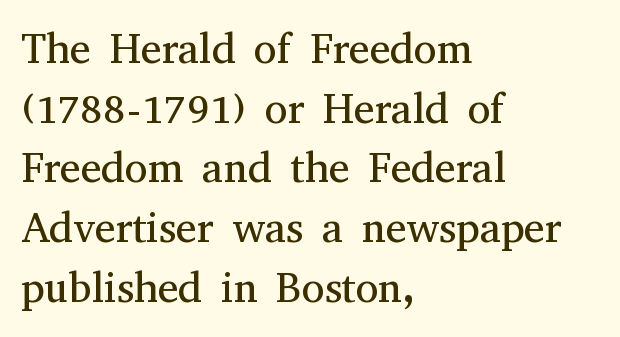
{"serif": "yes", "italic": "no", "bold": "no", "weight": "regular", "width": "normal", "stroke_contrast": "medium", "x_height": "medium", "monospaced": "no", "underline": "no", "align": "left", "line_spacing": "normal", "line_spacing_ratio": 1.42, "letter_spacing": "normal", "letter_spacing_em": 0.0, "glyph_px": 42}
